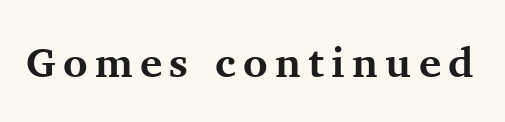
Proportional: the letters do not fall into vertical columns. Is there any slant? The stems are plumb. Is this a sans? No — the strokes have serifs. Every letter is thick-stroked: bold, no question.
